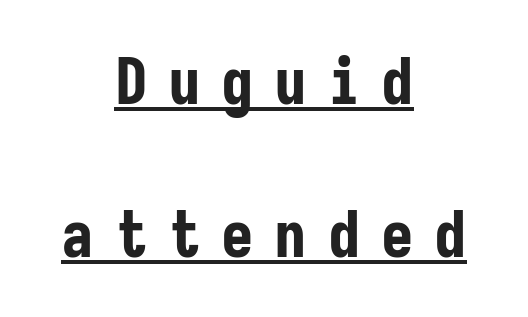
Q: Is the text bold? A: Yes.
Q: Is the text italic (slanted)? A: No, it is upright.
Q: Is the typeface a serif or a sans-serif typeface? A: Sans-serif.
Q: Is the text underlined? A: Yes.
Q: How is the paragraph aligned? A: Centered.
Q: Is the spacing between letters normal or unusually wide? A: Unusually wide.
Q: Is the spacing between lines tight, normal or loose? A: Loose.
Q: Width (condensed, normal, or wide)? A: Condensed.
Q: Stroke contrast? A: Low.
Q: x-height? A: Medium.
Q: Monospaced? A: Yes.
